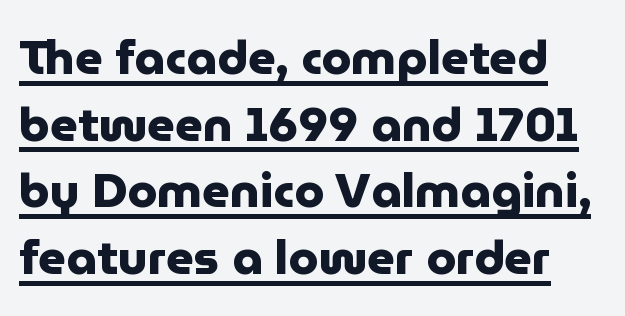
Q: Is the text bold? A: Yes.
Q: Is the text italic (slanted)? A: No, it is upright.
Q: Is the typeface a serif or a sans-serif typeface? A: Sans-serif.
Q: Is the text underlined? A: Yes.
Q: Is the spacing between letters normal or unusually wide? A: Normal.
Q: Is the spacing between lines tight, normal or loose? A: Normal.
Q: Width (condensed, normal, or wide)? A: Normal.
Q: Stroke contrast? A: Low.
Q: x-height? A: Medium.
Q: Monospaced? A: No.
